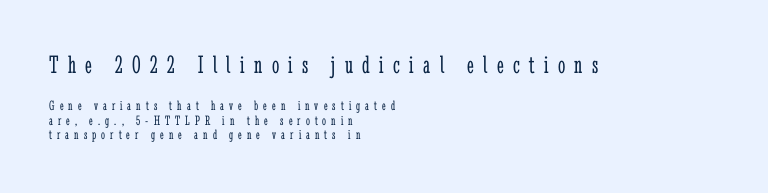
{"italic": "no", "bold": "no", "underline": "no", "align": "left", "line_spacing": "tight", "line_spacing_ratio": 1.05, "letter_spacing": "wide", "letter_spacing_em": 0.36, "larger_block": "first", "size_ratio": 1.86, "glyph_px": 26}
